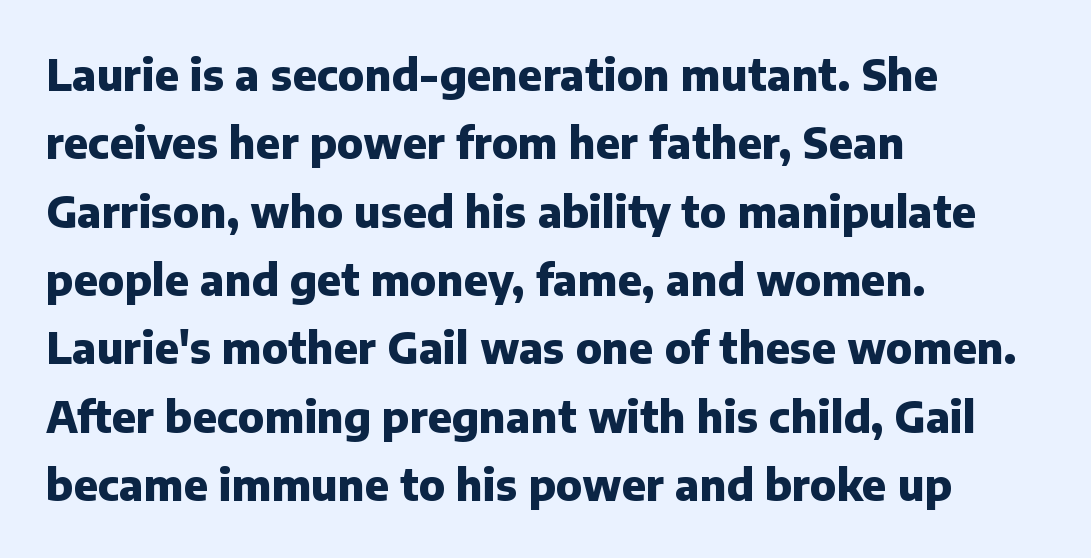
The image shows 43 px heavy sans-serif type, upright; set left-aligned, normal line spacing (1.59x), normal letter spacing, not underlined; low stroke contrast and a medium x-height.
